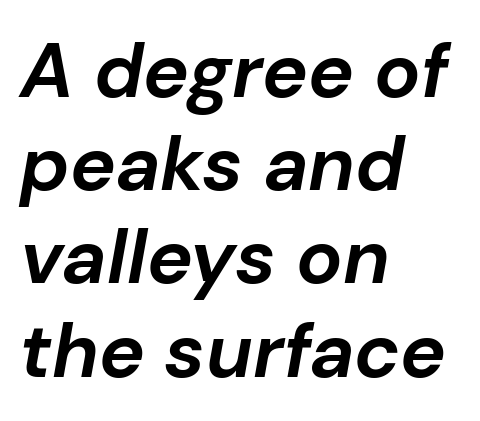
Spacing verdict: proportional, widths tailored to each character. One-word summary of the alignment: left. The passage shown is not underscored anywhere. Rendered with sloped, italic letterforms.
